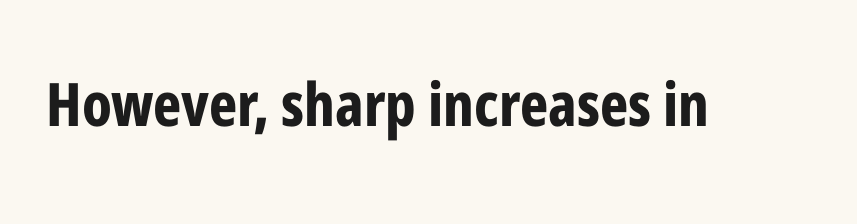
{"serif": "no", "italic": "no", "bold": "yes", "weight": "bold", "width": "condensed", "stroke_contrast": "low", "x_height": "medium", "monospaced": "no", "underline": "no", "letter_spacing": "normal", "letter_spacing_em": 0.0, "glyph_px": 60}
